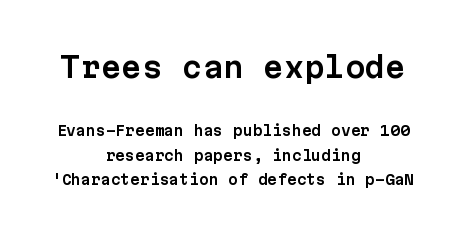
{"serif": "no", "italic": "no", "width": "normal", "stroke_contrast": "low", "x_height": "medium", "monospaced": "yes", "underline": "no", "align": "center", "line_spacing_ratio": 1.73, "letter_spacing": "normal", "letter_spacing_em": 0.0, "larger_block": "first", "size_ratio": 2.07, "glyph_px": 29}
